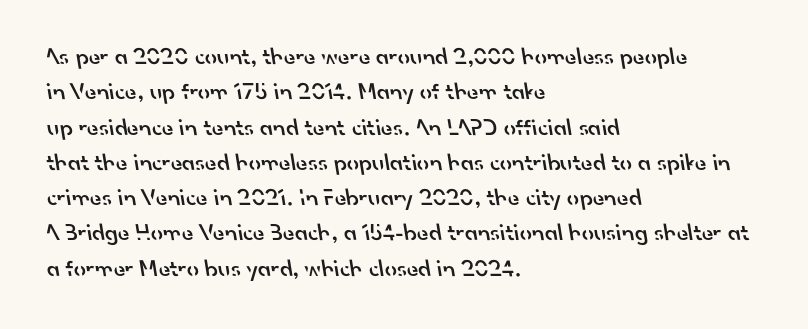
{"bold": "semi", "underline": "no", "align": "left", "line_spacing": "normal", "line_spacing_ratio": 1.47, "letter_spacing": "normal", "letter_spacing_em": 0.0, "glyph_px": 24}
